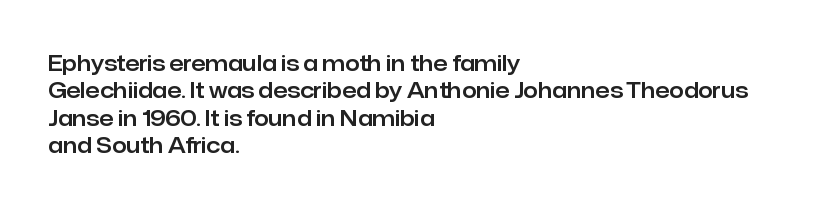
You could call the tracking neutral — neither tight nor loose. Honestly, there is no underline to notice here at all. This is roman type, the default non-slanted kind. Compared with a centered layout, this one pins lines to the left instead. Interline gaps are of average width in this sample.
